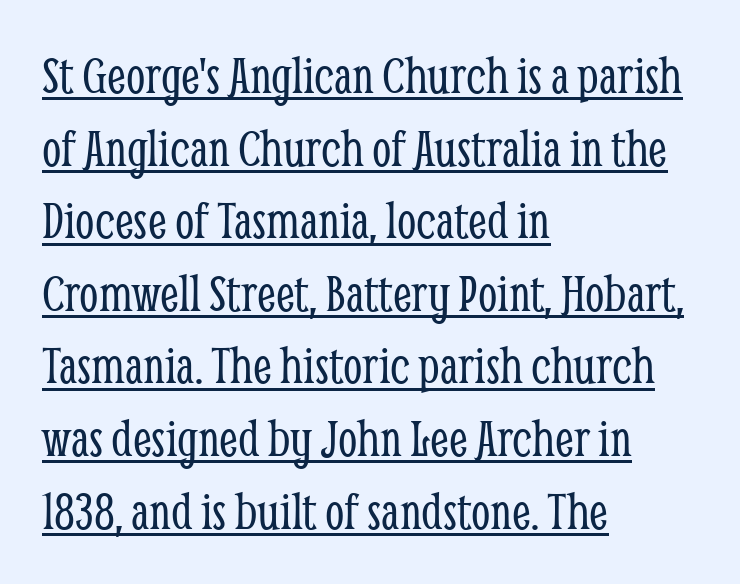
{"serif": "yes", "italic": "no", "bold": "no", "weight": "light", "width": "condensed", "stroke_contrast": "low", "x_height": "medium", "monospaced": "no", "underline": "yes", "align": "left", "line_spacing": "normal", "line_spacing_ratio": 1.32, "letter_spacing": "normal", "letter_spacing_em": 0.0, "glyph_px": 55}
